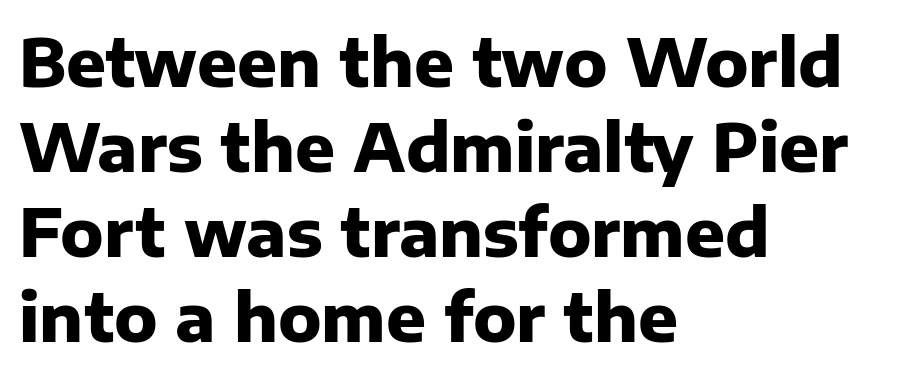
{"serif": "no", "italic": "no", "bold": "yes", "weight": "heavy", "width": "normal", "stroke_contrast": "low", "x_height": "medium", "monospaced": "no", "underline": "no", "align": "left", "line_spacing": "normal", "line_spacing_ratio": 1.29, "letter_spacing": "normal", "letter_spacing_em": 0.0, "glyph_px": 66}
